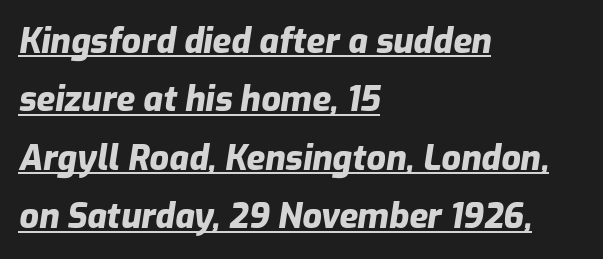
The image shows 34 px heavy type, italic (leaning right); set left-aligned, line spacing 1.72x, normal letter spacing, underlined; low stroke contrast and a medium x-height.
